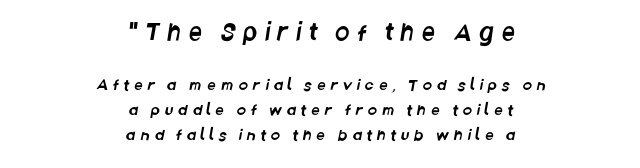
Q: Is the text underlined? A: No.
Q: How is the paragraph aligned? A: Centered.
Q: Is the spacing between letters normal or unusually wide? A: Unusually wide.
Q: Is the spacing between lines tight, normal or loose? A: Normal.
Q: Which block of text is set in a larger size, the first (top) or the second (bottom)? A: The first (top) one.
